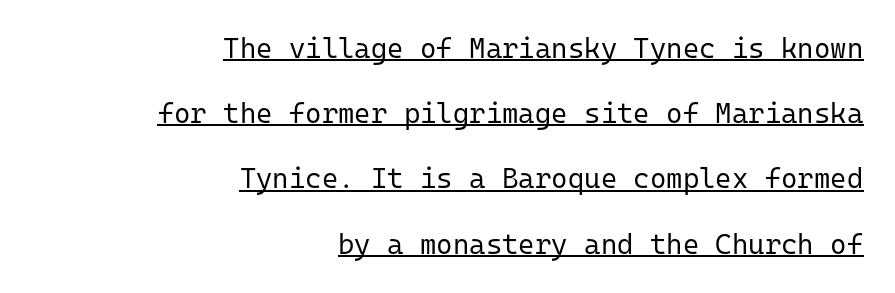
Q: Is the text bold? A: No.
Q: Is the text italic (slanted)? A: No, it is upright.
Q: Is the typeface a serif or a sans-serif typeface? A: Sans-serif.
Q: Is the text underlined? A: Yes.
Q: How is the paragraph aligned? A: Right-aligned.
Q: Is the spacing between letters normal or unusually wide? A: Normal.
Q: Is the spacing between lines tight, normal or loose? A: Loose.
Q: Width (condensed, normal, or wide)? A: Normal.
Q: Stroke contrast? A: Low.
Q: x-height? A: Medium.
Q: Monospaced? A: Yes.
